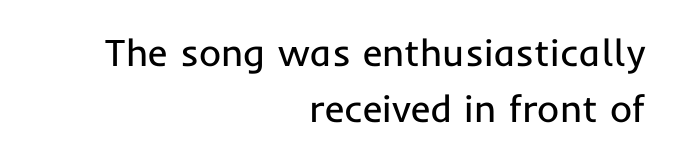
The rows are spaced the way most documents space them. Observe the absence of serifs on each vertical stroke in this sample. Is the stroke heavy? The answer is a plain regular-or-lighter. Visually the block forms a straight wall on the right and a jagged coastline on the left. Short note: letters normally spaced. No word sits above an underline.
